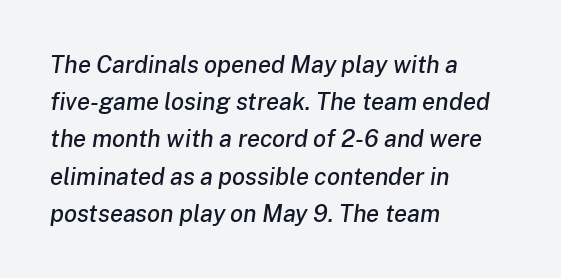
{"italic": "yes", "lean": "right", "slant_degrees": 8, "underline": "no", "align": "left", "line_spacing": "normal", "line_spacing_ratio": 1.55, "letter_spacing": "normal", "letter_spacing_em": 0.0, "glyph_px": 24}
